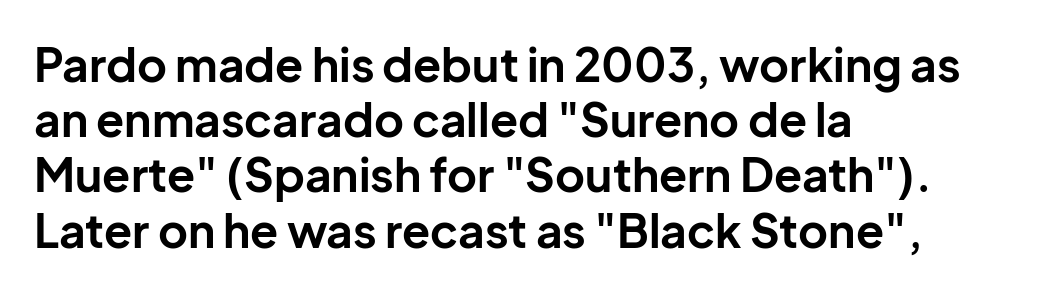
The letters carry no serifs — their stems end cleanly without finishing strokes. Do the characters align in a grid? No, the font is proportional. Glyph-to-glyph distance matches everyday printed text. The area under the type is left untouched. You can tell it's not italic because the verticals are truly vertical.
